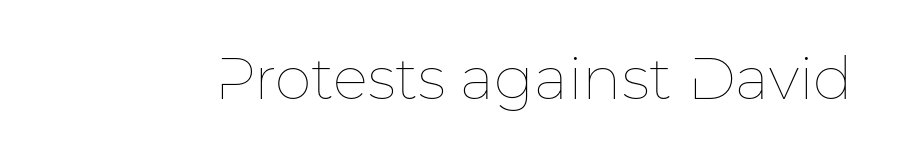
Q: Is the text bold? A: No.
Q: Is the text italic (slanted)? A: No, it is upright.
Q: Is the text underlined? A: No.
Q: Is the spacing between letters normal or unusually wide? A: Normal.
Q: Width (condensed, normal, or wide)? A: Normal.
Q: Stroke contrast? A: Low.
Q: x-height? A: Medium.
Q: Monospaced? A: No.
